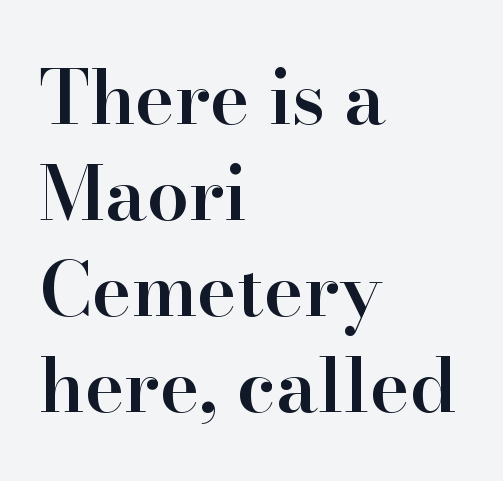
Q: Is the text bold? A: Semi-bold.
Q: Is the text italic (slanted)? A: No, it is upright.
Q: Is the typeface a serif or a sans-serif typeface? A: Serif.
Q: Is the text underlined? A: No.
Q: How is the paragraph aligned? A: Left-aligned.
Q: Is the spacing between letters normal or unusually wide? A: Normal.
Q: Is the spacing between lines tight, normal or loose? A: Normal.
Q: Width (condensed, normal, or wide)? A: Normal.
Q: Stroke contrast? A: High.
Q: x-height? A: Small.
Q: Monospaced? A: No.
